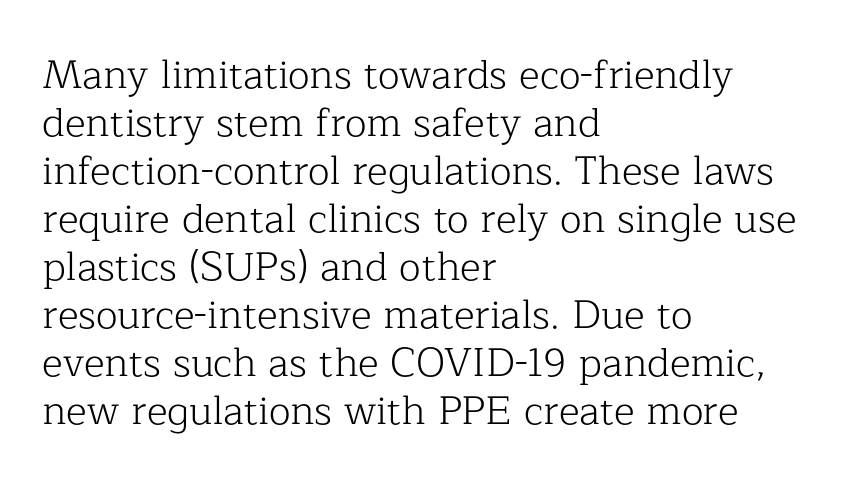
{"serif": "yes", "italic": "no", "bold": "no", "weight": "light", "width": "normal", "stroke_contrast": "low", "x_height": "medium", "monospaced": "no", "underline": "no", "align": "left", "line_spacing_ratio": 1.2, "letter_spacing": "normal", "letter_spacing_em": 0.0, "glyph_px": 40}
